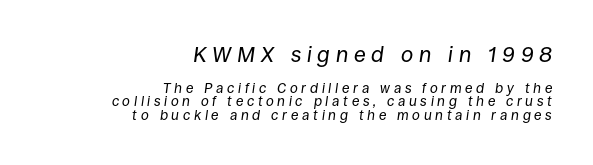
The image shows 22 px text type, italic (leaning right); set right-aligned, tight line spacing (0.96x), unusually wide letter spacing (+0.26 em), not underlined; the first (top) block is 1.57x larger.
